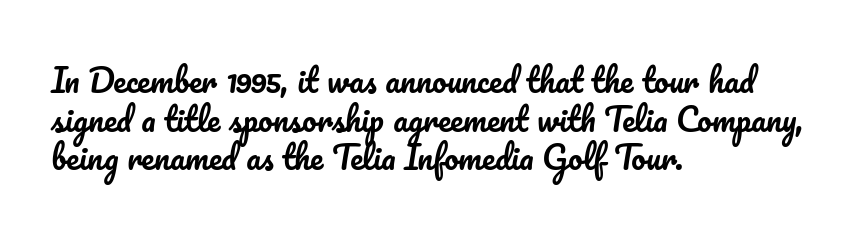
{"width": "normal", "stroke_contrast": "low", "x_height": "small", "monospaced": "no", "underline": "no", "align": "left", "line_spacing_ratio": 1.21, "letter_spacing": "normal", "letter_spacing_em": 0.0, "glyph_px": 32}
